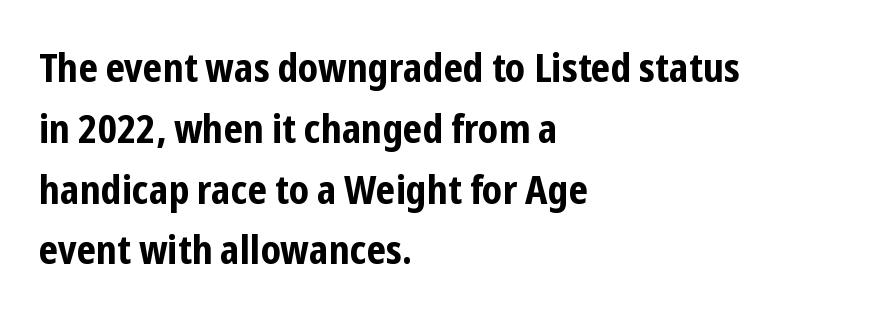
Q: Is the text bold? A: Yes.
Q: Is the text italic (slanted)? A: No, it is upright.
Q: Is the typeface a serif or a sans-serif typeface? A: Sans-serif.
Q: Is the text underlined? A: No.
Q: How is the paragraph aligned? A: Left-aligned.
Q: Is the spacing between letters normal or unusually wide? A: Normal.
Q: Is the spacing between lines tight, normal or loose? A: Normal.
Q: Width (condensed, normal, or wide)? A: Condensed.
Q: Stroke contrast? A: Low.
Q: x-height? A: Medium.
Q: Monospaced? A: No.
